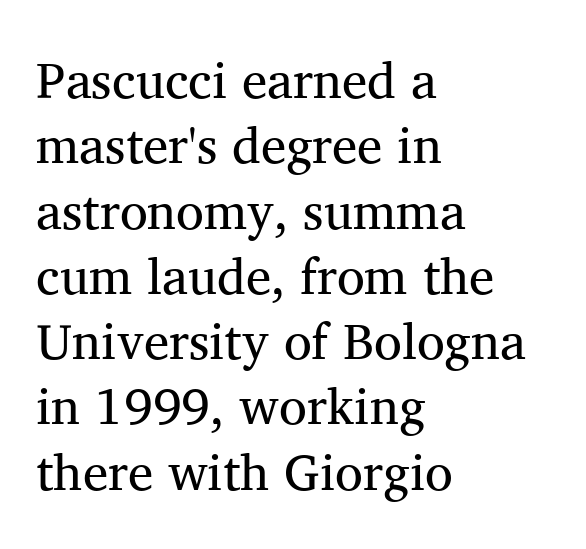
{"serif": "yes", "italic": "no", "bold": "no", "weight": "regular", "width": "normal", "stroke_contrast": "medium", "x_height": "medium", "monospaced": "no", "underline": "no", "align": "left", "line_spacing": "normal", "line_spacing_ratio": 1.28, "letter_spacing": "normal", "letter_spacing_em": 0.0, "glyph_px": 51}
